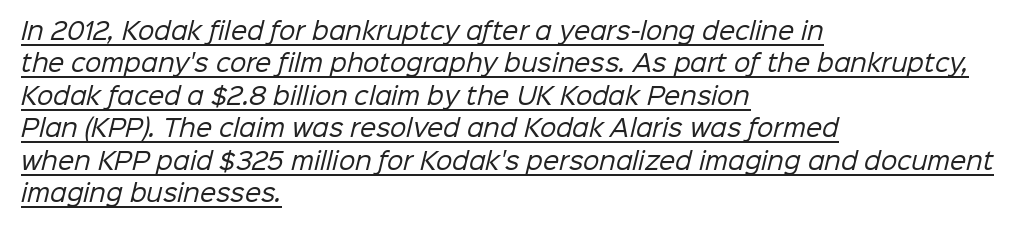
The image shows 23 px text type; set left-aligned, normal line spacing (1.41x), normal letter spacing, underlined.
